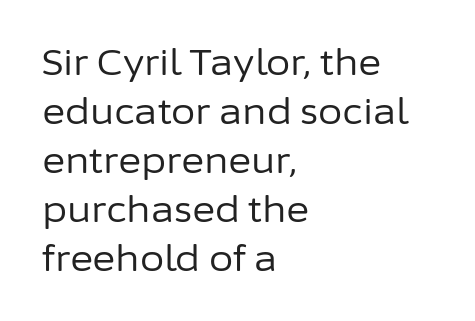
The text was rendered using a sans face with plain stroke endings. Words appear dense and cohesive because spacing is normal. This sample has the flowing, uneven cadence of proportional lettering. Every character sits straight up, as roman type does.
